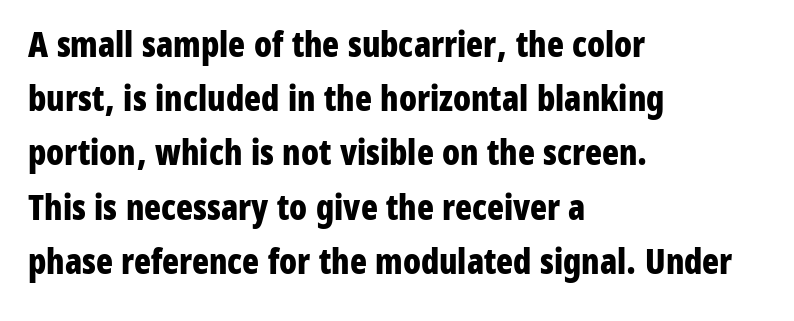
Q: Is the text bold? A: Yes.
Q: Is the text italic (slanted)? A: No, it is upright.
Q: Is the typeface a serif or a sans-serif typeface? A: Sans-serif.
Q: Is the text underlined? A: No.
Q: How is the paragraph aligned? A: Left-aligned.
Q: Is the spacing between letters normal or unusually wide? A: Normal.
Q: Is the spacing between lines tight, normal or loose? A: Normal.
Q: Width (condensed, normal, or wide)? A: Condensed.
Q: Stroke contrast? A: Low.
Q: x-height? A: Medium.
Q: Monospaced? A: No.
